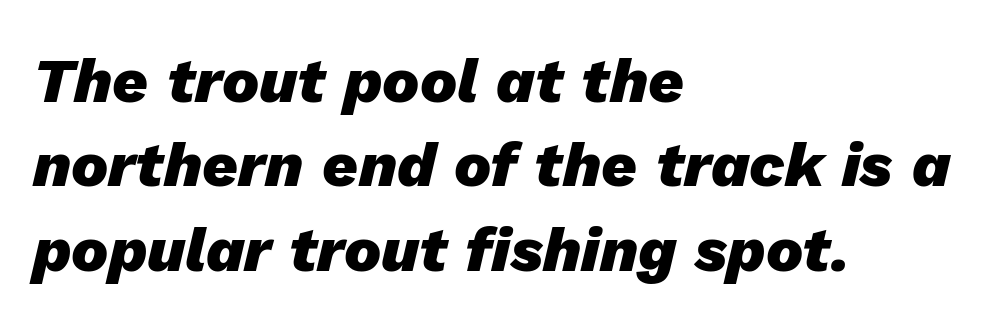
{"italic": "yes", "lean": "right", "slant_degrees": 13, "bold": "yes", "weight": "heavy", "width": "normal", "stroke_contrast": "low", "x_height": "medium", "monospaced": "no", "underline": "no", "align": "left", "line_spacing": "normal", "line_spacing_ratio": 1.36, "letter_spacing": "normal", "letter_spacing_em": 0.0, "glyph_px": 62}
